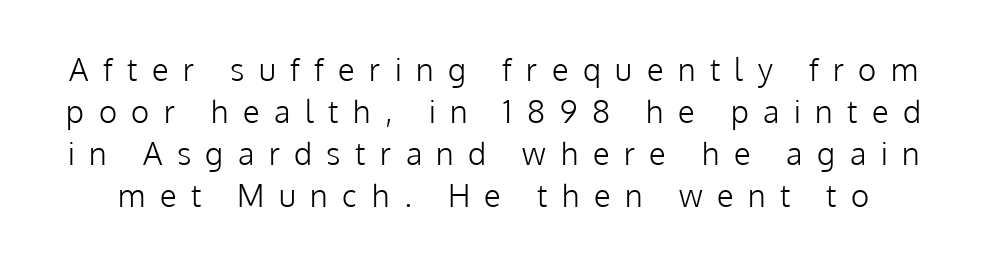
The strokes are not fattened; the text isn't bold. The text was rendered using a sans face with plain stroke endings. Think of a printed novel: that variable character pitch is what you see here. Italic: no, the glyphs are upright roman. Quick note: underline off. The letters are spread apart with noticeably loose tracking.
